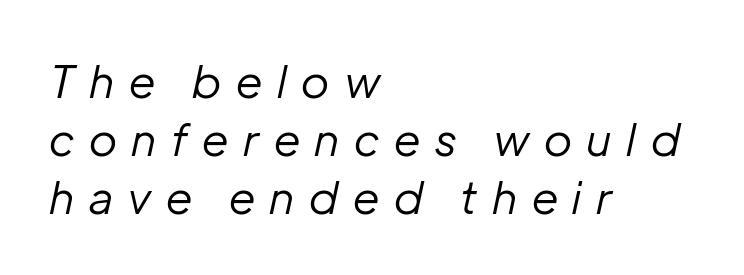
Designer's note — italics engaged. No word sits above an underline. The letterforms sit at book weight or below. There is plenty of visible air inserted between adjacent glyphs.
